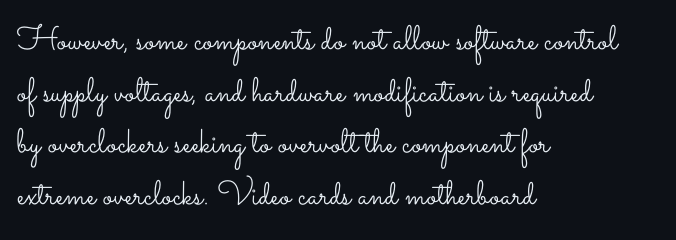
Q: Is the text bold? A: No.
Q: Is the text italic (slanted)? A: Yes.
Q: Is the text underlined? A: No.
Q: How is the paragraph aligned? A: Left-aligned.
Q: Is the spacing between letters normal or unusually wide? A: Normal.
Q: Is the spacing between lines tight, normal or loose? A: Normal.
Q: Width (condensed, normal, or wide)? A: Wide.
Q: Stroke contrast? A: Low.
Q: x-height? A: Small.
Q: Monospaced? A: No.
